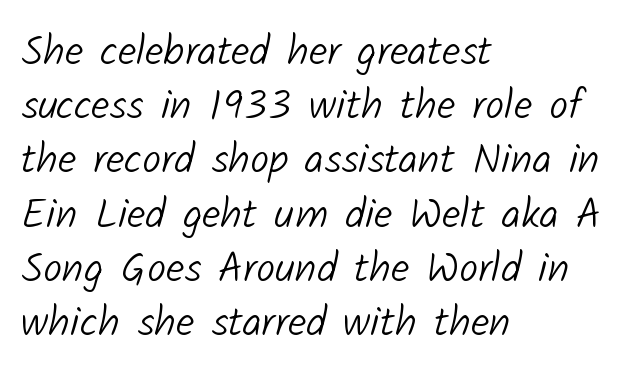
The image shows 42 px light sans-serif type; set left-aligned, normal line spacing (1.29x), normal letter spacing, not underlined; low stroke contrast and a medium x-height.
